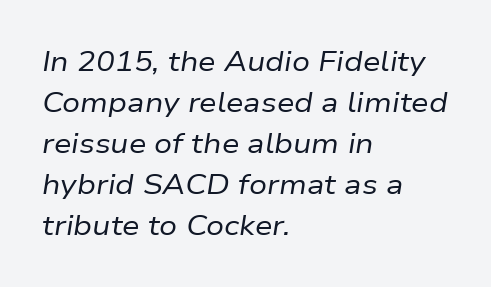
Q: Is the text bold? A: No.
Q: Is the text italic (slanted)? A: Yes, it leans right by about 9 degrees.
Q: Is the text underlined? A: No.
Q: How is the paragraph aligned? A: Left-aligned.
Q: Is the spacing between letters normal or unusually wide? A: Normal.
Q: Is the spacing between lines tight, normal or loose? A: Normal.
Q: Width (condensed, normal, or wide)? A: Normal.
Q: Stroke contrast? A: Low.
Q: x-height? A: Medium.
Q: Monospaced? A: No.
